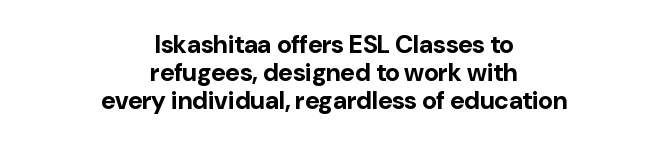
The image shows 25 px bold type, upright; set centered, tight line spacing (1.12x), normal letter spacing, not underlined.
